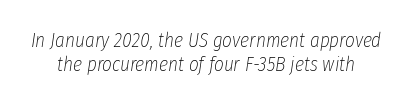
{"italic": "yes", "lean": "right", "slant_degrees": 8, "bold": "no", "underline": "no", "line_spacing": "tight", "line_spacing_ratio": 1.12, "letter_spacing": "normal", "letter_spacing_em": 0.0, "glyph_px": 21}
